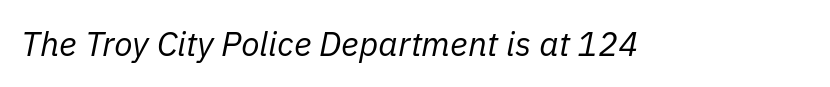
The image shows 34 px regular-weight type, italic (leaning right); set normal letter spacing, not underlined; low stroke contrast and a medium x-height.
